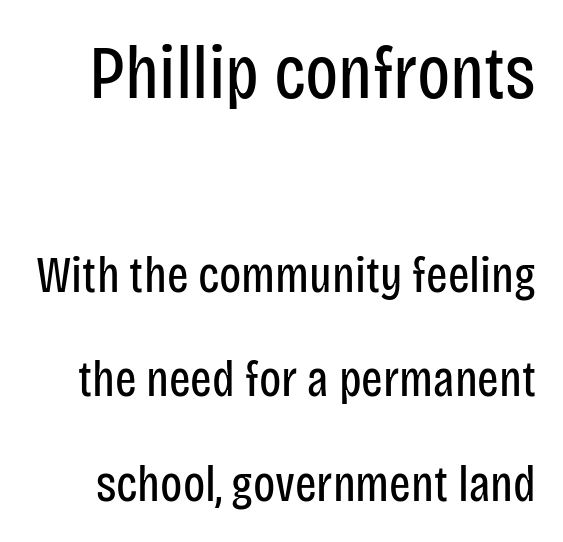
{"serif": "no", "italic": "no", "bold": "no", "weight": "regular", "width": "condensed", "stroke_contrast": "low", "x_height": "large", "monospaced": "no", "underline": "no", "line_spacing": "loose", "line_spacing_ratio": 2.05, "letter_spacing": "normal", "letter_spacing_em": 0.0, "larger_block": "first", "size_ratio": 1.49, "glyph_px": 76}
